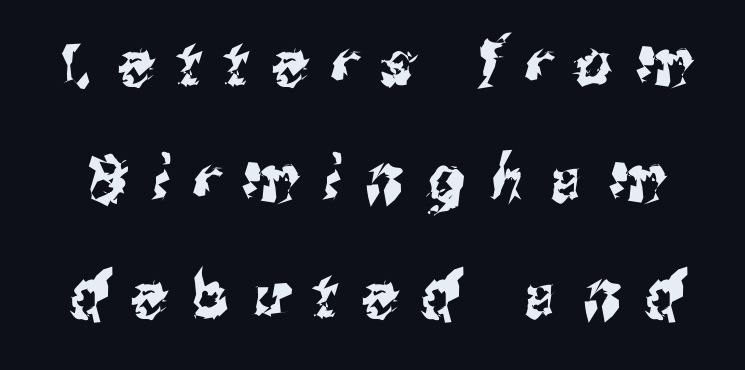
The image shows 63 px condensed sans-serif type; set line spacing 1.84x, unusually wide letter spacing (+0.4 em), not underlined; medium stroke contrast and a medium x-height.
